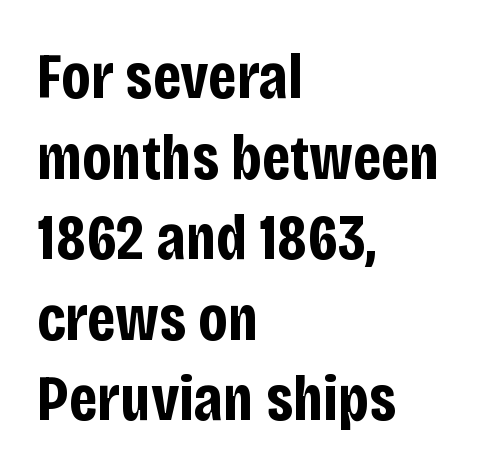
The image shows 65 px bold, condensed sans-serif type, upright; set left-aligned, line spacing 1.24x, normal letter spacing, not underlined; low stroke contrast and a large x-height.
